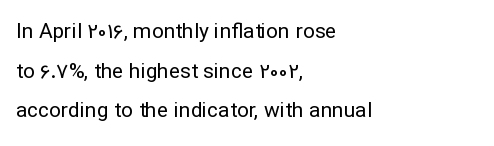
All the whitespace from short lines collects on the right. Inter-character spacing is left at the font's built-in metrics. If you drew a line through each stem, it would be perfectly vertical. Descenders hang freely into open space. On a weight scale, this lands at 450 or below.
